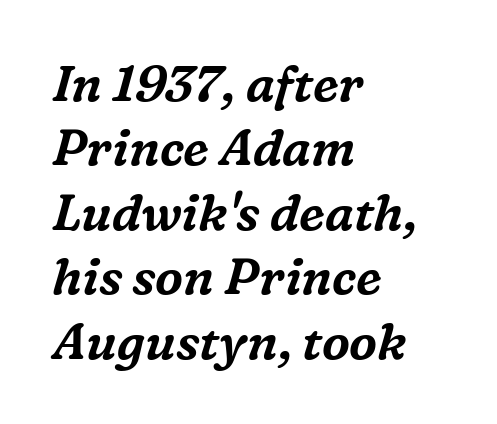
{"serif": "yes", "italic": "yes", "lean": "right", "slant_degrees": 16, "width": "normal", "stroke_contrast": "medium", "x_height": "medium", "monospaced": "no", "underline": "no", "align": "left", "line_spacing": "normal", "line_spacing_ratio": 1.29, "letter_spacing": "normal", "letter_spacing_em": 0.0, "glyph_px": 50}
